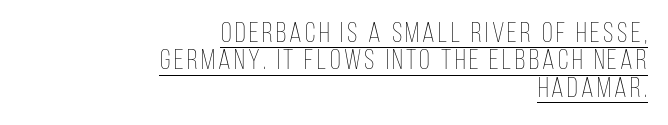
The image shows 28 px thin, condensed type, upright; set right-aligned, tight line spacing (0.98x), underlined; low stroke contrast and a large x-height.
